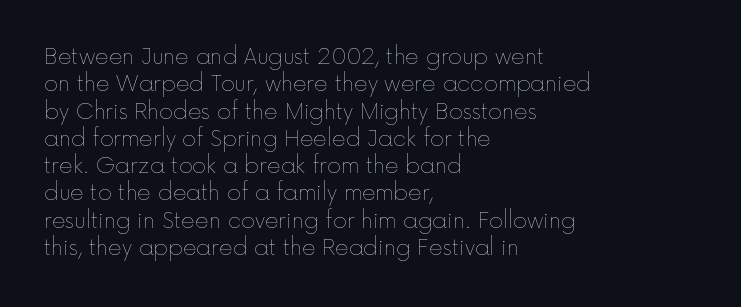
Reading down the block, your eye returns to a fixed left position each line. The weight tops out at a normal text grade. Interline gaps are of average width in this sample. The letters sit at their default tracking, neither squeezed nor spread.
